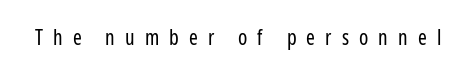
Caption: expanded tracking, letters set apart. Weight class: somewhere from thin through regular. A bare baseline throughout the passage. Designer's note — italics off, roman on.
